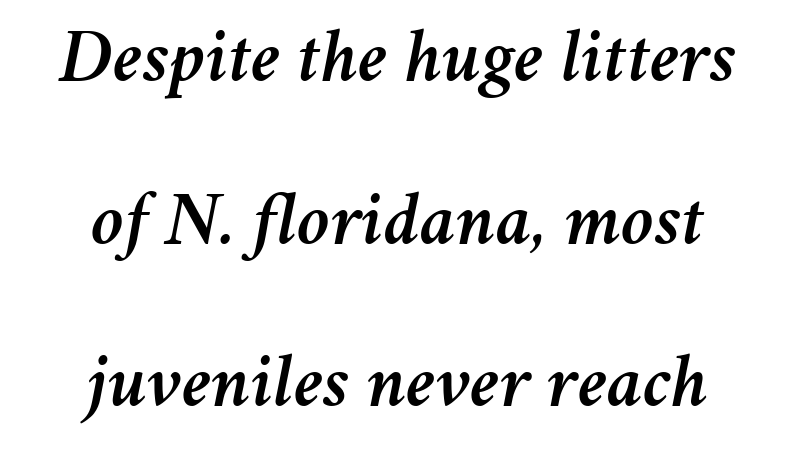
The image shows 76 px text type, italic (leaning right); set centered, loose line spacing (2.14x), normal letter spacing, not underlined; medium stroke contrast and a medium x-height.
